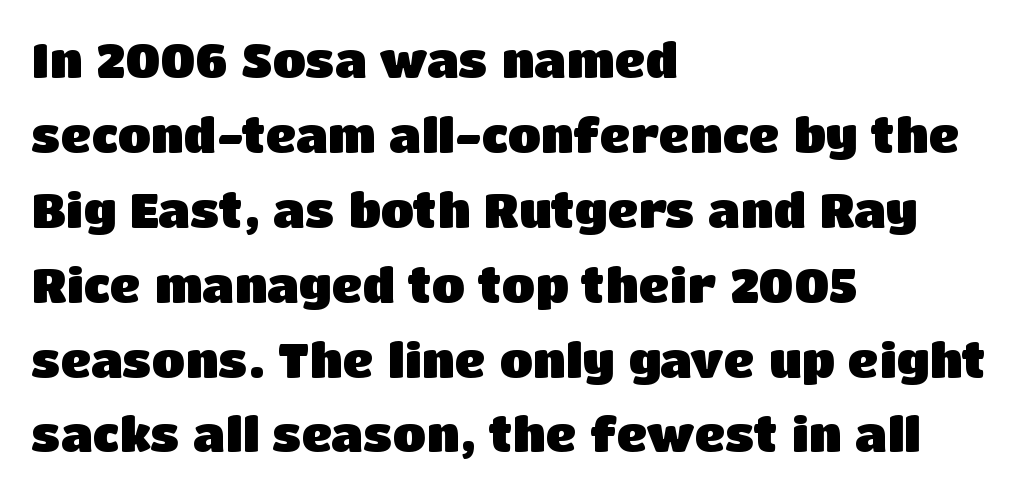
The image shows 48 px heavy sans-serif type, upright; set left-aligned, normal line spacing (1.56x), normal letter spacing, not underlined; low stroke contrast and a large x-height.
